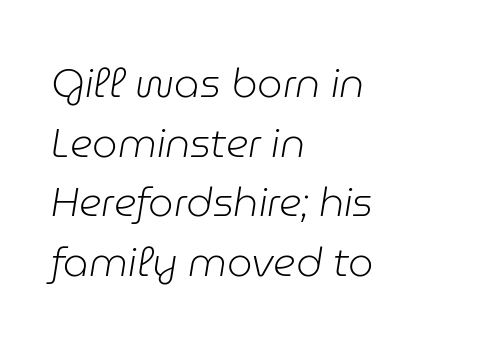
The face used here is proportionally spaced, like ordinary book or web type. Lines of text with bare space underneath. Tall strokes in this sample are angled rather than plumb. The text block is weighted toward the left margin, trailing off unevenly rightward.
